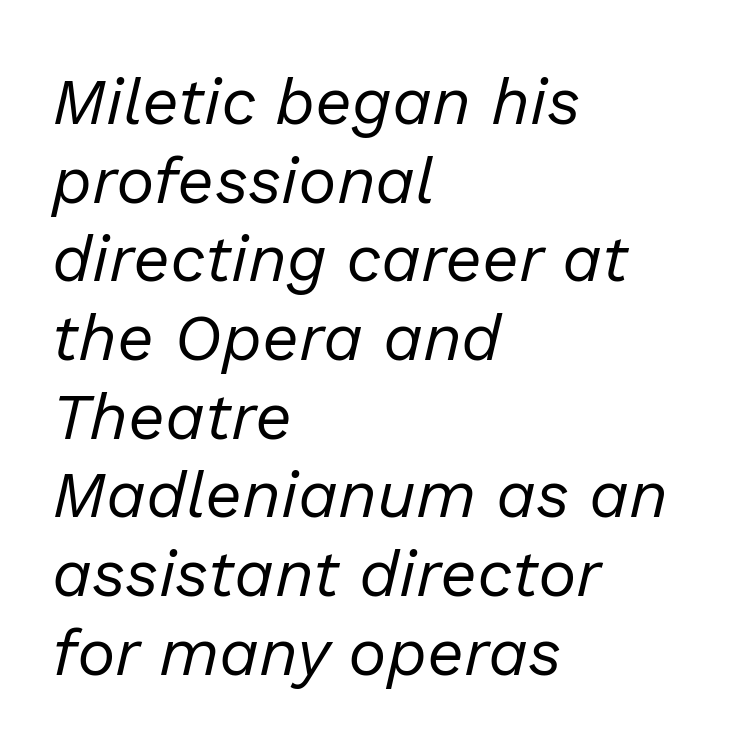
Q: Is the text bold? A: No.
Q: Is the text italic (slanted)? A: Yes, it leans right by about 13 degrees.
Q: Is the text underlined? A: No.
Q: How is the paragraph aligned? A: Left-aligned.
Q: Is the spacing between letters normal or unusually wide? A: Normal.
Q: Width (condensed, normal, or wide)? A: Normal.
Q: Stroke contrast? A: Low.
Q: x-height? A: Medium.
Q: Monospaced? A: No.
